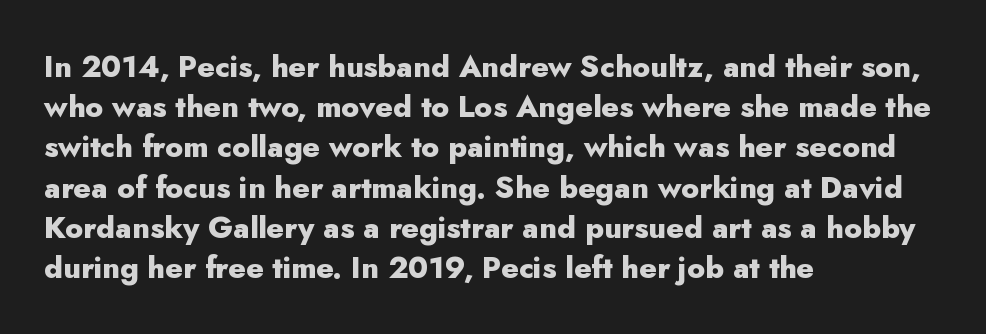
The image shows 30 px heavy sans-serif type, upright; set left-aligned, normal line spacing (1.34x), normal letter spacing, not underlined; low stroke contrast and a small x-height.
